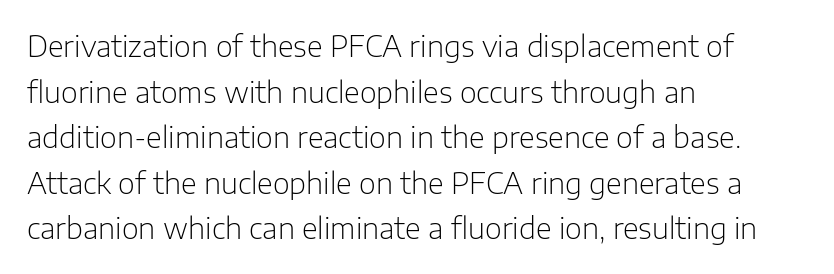
{"serif": "no", "italic": "no", "bold": "no", "weight": "light", "width": "normal", "stroke_contrast": "low", "x_height": "medium", "monospaced": "no", "underline": "no", "align": "left", "line_spacing": "normal", "line_spacing_ratio": 1.57, "letter_spacing": "normal", "letter_spacing_em": 0.0, "glyph_px": 29}
